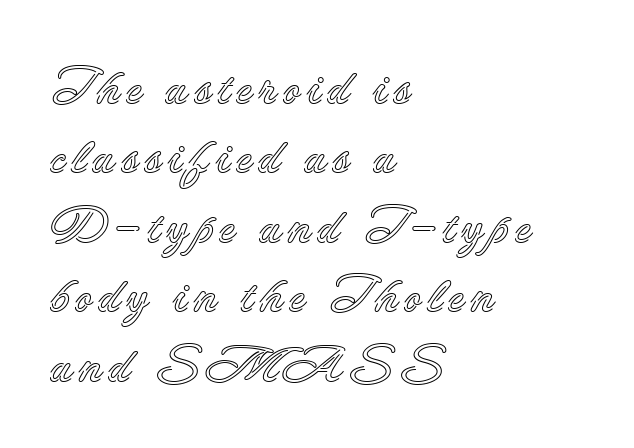
Line starts are locked; line ends wander. These lines are rendered in a variable-pitch font. Leading: standard. Words float on clear page, feet unadorned.
